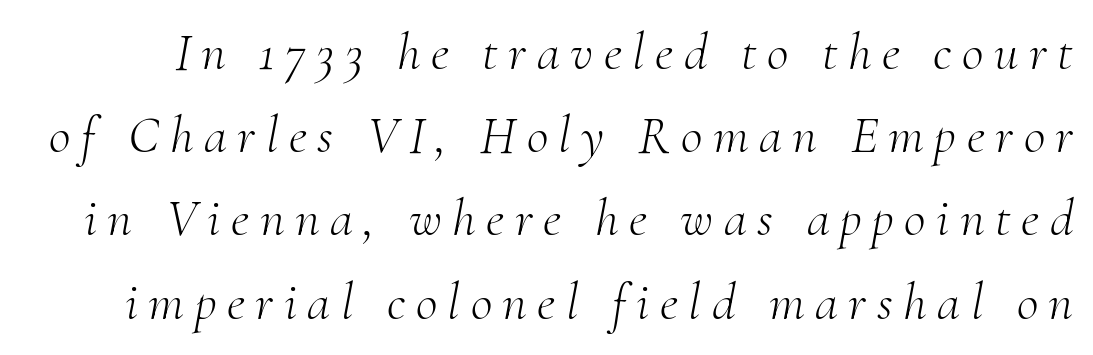
{"serif": "yes", "italic": "yes", "lean": "right", "slant_degrees": 10, "bold": "no", "weight": "light", "width": "normal", "stroke_contrast": "medium", "x_height": "small", "monospaced": "no", "underline": "no", "line_spacing": "normal", "line_spacing_ratio": 1.57, "letter_spacing": "wide", "letter_spacing_em": 0.2, "glyph_px": 53}
